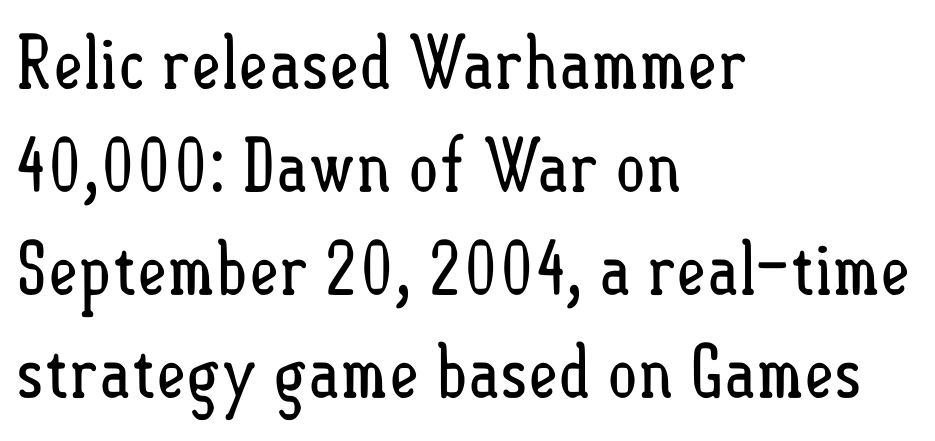
The passage is arranged the way most books set body copy — flush left. Characters follow at the spacing the type designer built in. Weight: regular or lighter. Rule under the text: the space is simply empty. Posture: vertical.
